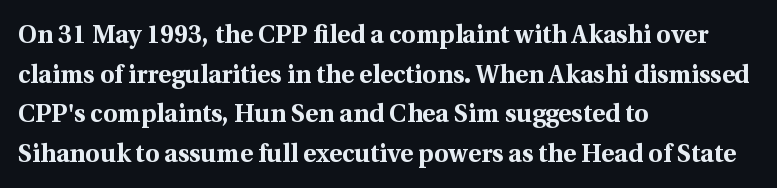
The image shows 25 px bold type, upright; set left-aligned, normal line spacing (1.59x), normal letter spacing, not underlined.
